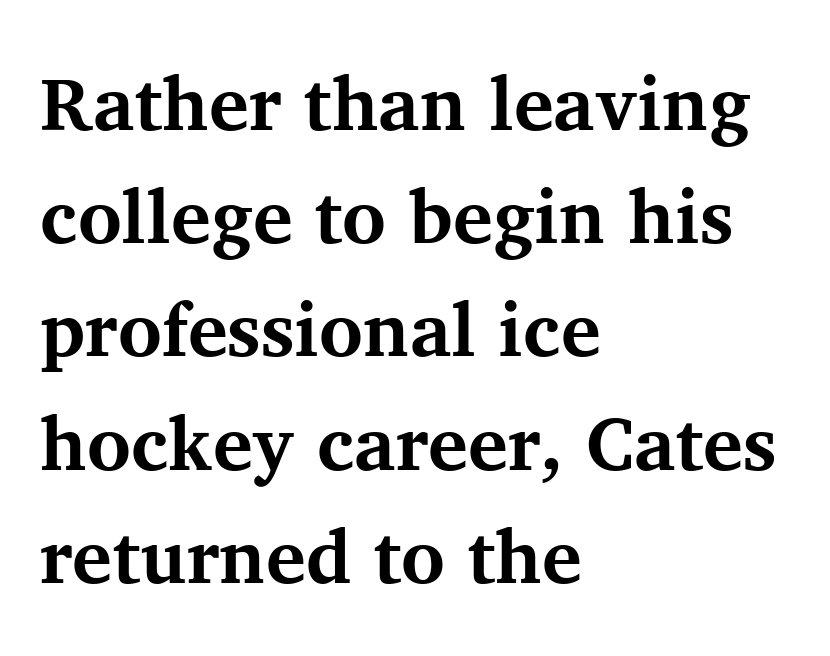
This sample is left-justified, so line endings fall wherever the words run out. Italic? Not at all — the glyphs are vertical. The glyphs are unaccompanied by any horizontal stroke below them. As a designer I'd log this as weight 700, bold.
